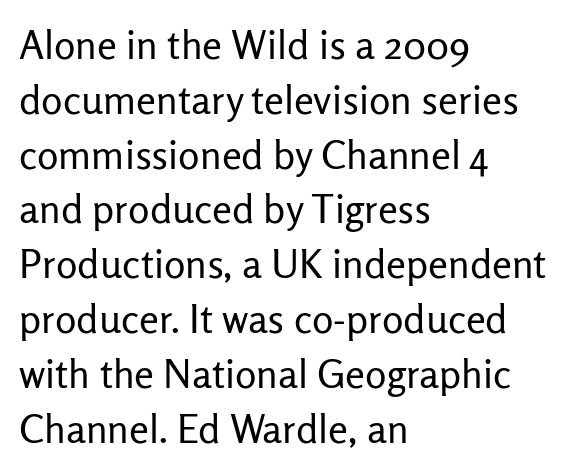
{"serif": "no", "italic": "no", "bold": "no", "weight": "regular", "width": "normal", "stroke_contrast": "low", "x_height": "medium", "monospaced": "no", "underline": "no", "align": "left", "line_spacing": "normal", "line_spacing_ratio": 1.37, "letter_spacing": "normal", "letter_spacing_em": 0.0, "glyph_px": 40}
